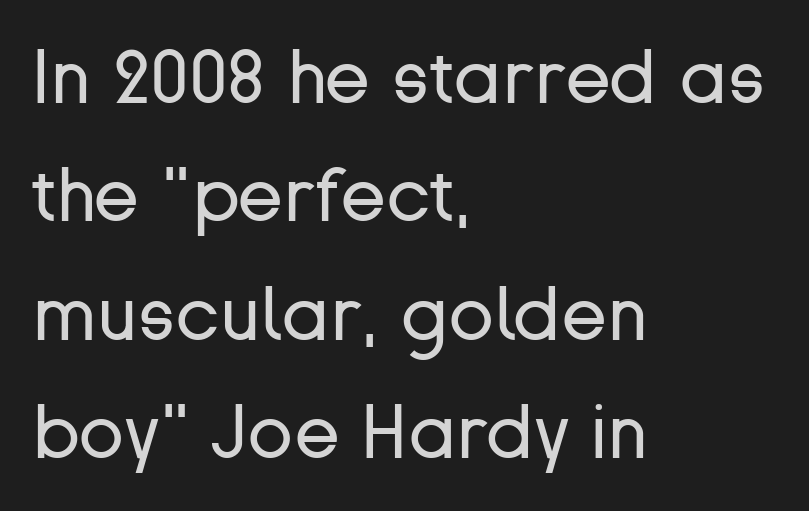
Q: Is the text bold? A: No.
Q: Is the text italic (slanted)? A: No, it is upright.
Q: Is the typeface a serif or a sans-serif typeface? A: Sans-serif.
Q: Is the text underlined? A: No.
Q: How is the paragraph aligned? A: Left-aligned.
Q: Is the spacing between letters normal or unusually wide? A: Normal.
Q: Is the spacing between lines tight, normal or loose? A: Normal.
Q: Width (condensed, normal, or wide)? A: Normal.
Q: Stroke contrast? A: Low.
Q: x-height? A: Medium.
Q: Monospaced? A: No.
